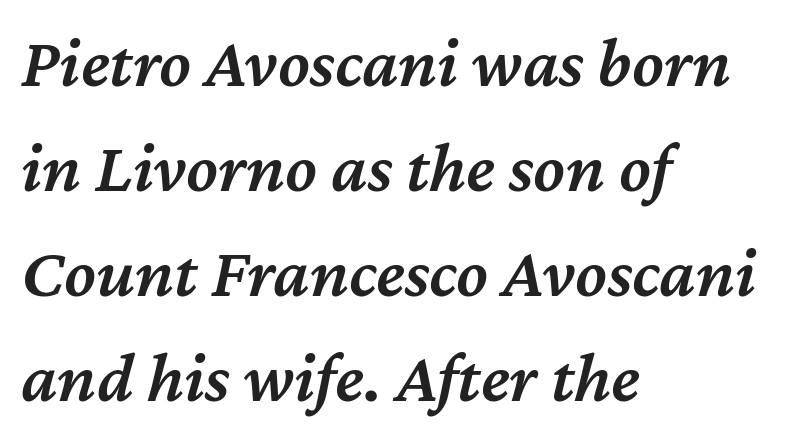
The image shows 72 px semibold type, italic (leaning right); set left-aligned, normal line spacing (1.46x), normal letter spacing, not underlined; medium stroke contrast and a medium x-height.
